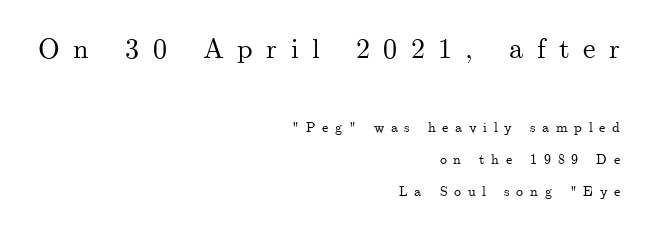
Which chunk is bigger? The first one — the top block dwarfs the bottom. Words appear elongated and porous because spacing is wide. Style check: upright. A bare baseline throughout the passage. You could not count columns in this text — the font is proportionally spaced.
